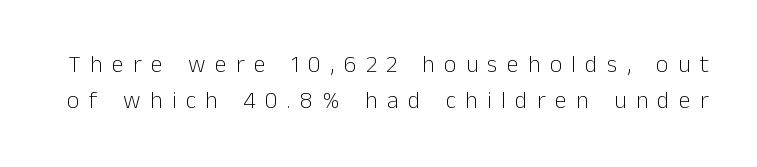
Q: Is the text bold? A: No.
Q: Is the text italic (slanted)? A: No, it is upright.
Q: Is the text underlined? A: No.
Q: Is the spacing between letters normal or unusually wide? A: Unusually wide.
Q: Is the spacing between lines tight, normal or loose? A: Normal.
